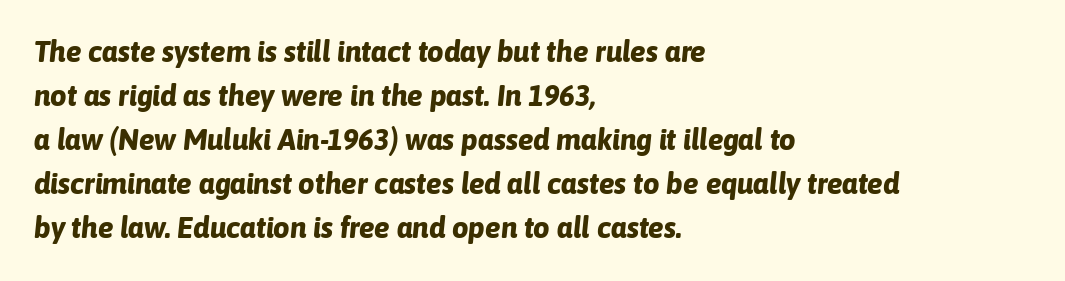
{"italic": "yes", "lean": "right", "slant_degrees": 6, "bold": "yes", "weight": "bold", "width": "normal", "stroke_contrast": "low", "x_height": "medium", "monospaced": "no", "underline": "no", "align": "left", "line_spacing": "normal", "line_spacing_ratio": 1.52, "letter_spacing": "normal", "letter_spacing_em": 0.0, "glyph_px": 29}
